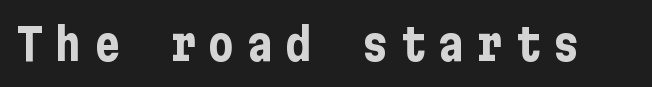
Q: Is the text bold? A: Yes.
Q: Is the text italic (slanted)? A: No, it is upright.
Q: Is the typeface a serif or a sans-serif typeface? A: Sans-serif.
Q: Is the text underlined? A: No.
Q: Is the spacing between letters normal or unusually wide? A: Unusually wide.
Q: Width (condensed, normal, or wide)? A: Condensed.
Q: Stroke contrast? A: Low.
Q: x-height? A: Medium.
